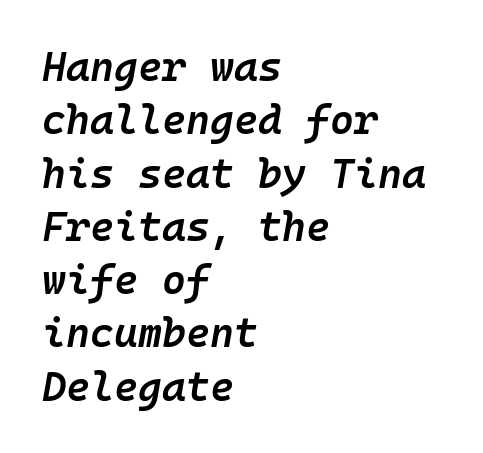
{"italic": "yes", "lean": "right", "slant_degrees": 10, "bold": "semi", "weight": "semibold", "width": "normal", "stroke_contrast": "low", "x_height": "medium", "monospaced": "yes", "underline": "no", "align": "left", "line_spacing": "normal", "line_spacing_ratio": 1.3, "letter_spacing": "normal", "letter_spacing_em": 0.0, "glyph_px": 41}
